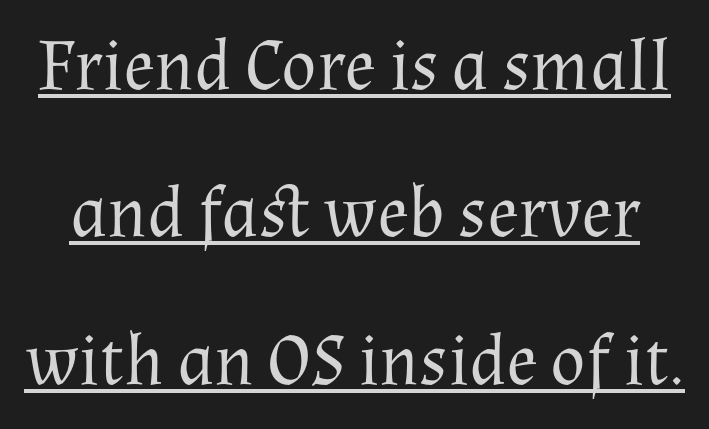
Q: Is the text bold? A: No.
Q: Is the text italic (slanted)? A: No, it is upright.
Q: Is the typeface a serif or a sans-serif typeface? A: Serif.
Q: Is the text underlined? A: Yes.
Q: Is the spacing between letters normal or unusually wide? A: Normal.
Q: Is the spacing between lines tight, normal or loose? A: Loose.
Q: Width (condensed, normal, or wide)? A: Normal.
Q: Stroke contrast? A: Medium.
Q: x-height? A: Medium.
Q: Monospaced? A: No.
